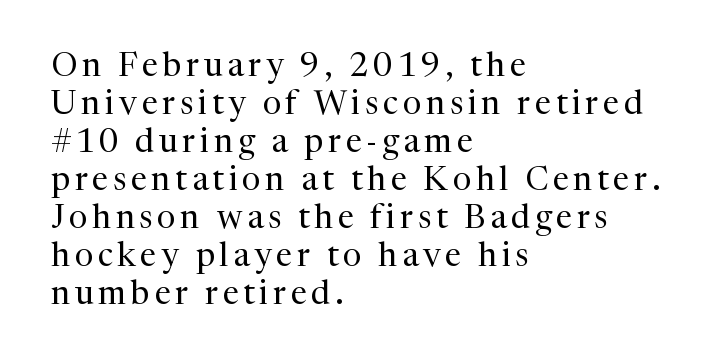
Each row of text sits above clean, open space. Examine the stroke ends and you'll spot serifs. The leading is snug, giving the passage a crowded texture. Stems and bowls with no extra thickness — not bold.
